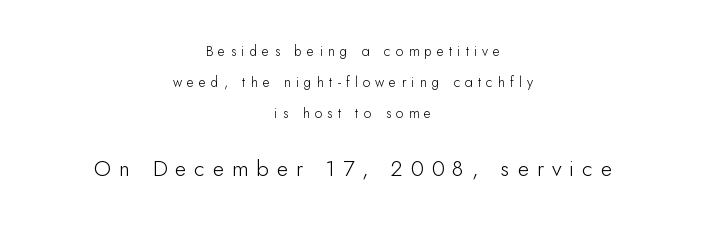
Q: Is the text bold? A: No.
Q: Is the text italic (slanted)? A: No, it is upright.
Q: Is the text underlined? A: No.
Q: How is the paragraph aligned? A: Centered.
Q: Is the spacing between letters normal or unusually wide? A: Unusually wide.
Q: Is the spacing between lines tight, normal or loose? A: Loose.
Q: Which block of text is set in a larger size, the first (top) or the second (bottom)? A: The second (bottom) one.
